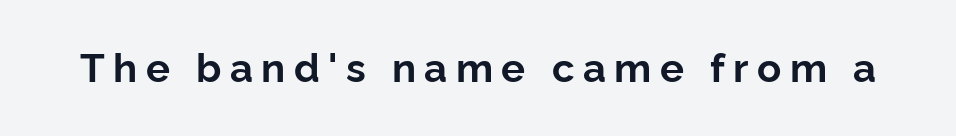
{"serif": "no", "italic": "no", "bold": "yes", "weight": "bold", "width": "normal", "stroke_contrast": "low", "x_height": "medium", "monospaced": "no", "underline": "no", "letter_spacing": "wide", "letter_spacing_em": 0.21, "glyph_px": 40}
